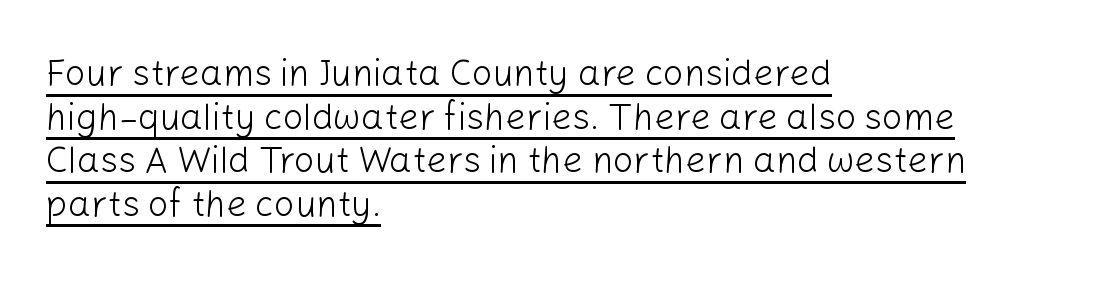
{"serif": "no", "italic": "no", "bold": "no", "weight": "light", "width": "normal", "stroke_contrast": "low", "x_height": "medium", "monospaced": "no", "underline": "yes", "align": "left", "line_spacing_ratio": 1.21, "letter_spacing": "normal", "letter_spacing_em": 0.0, "glyph_px": 36}
